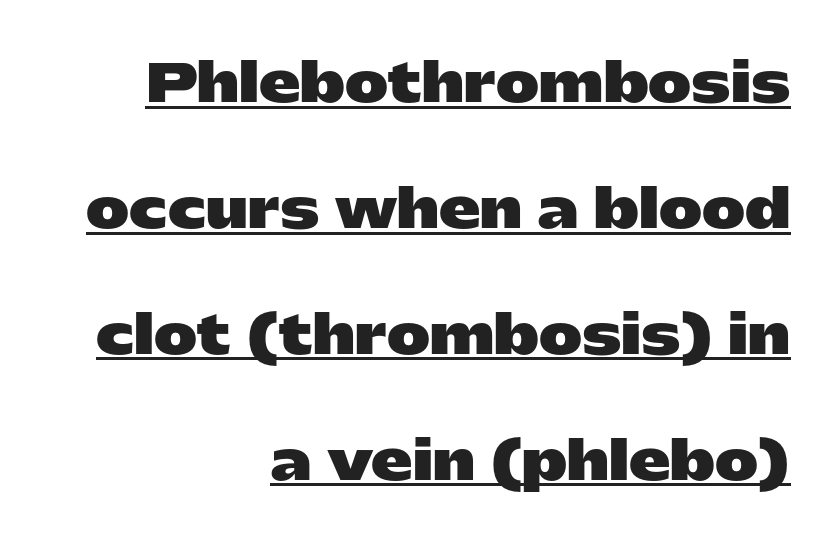
{"serif": "no", "italic": "no", "bold": "yes", "weight": "heavy", "width": "wide", "stroke_contrast": "low", "x_height": "medium", "monospaced": "no", "underline": "yes", "align": "right", "line_spacing": "loose", "line_spacing_ratio": 2.42, "letter_spacing": "normal", "letter_spacing_em": 0.0, "glyph_px": 52}
